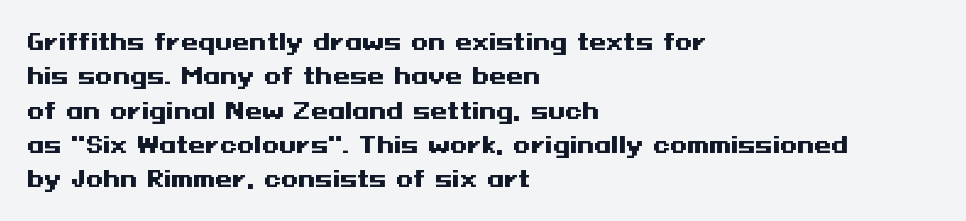
Upright lettering throughout. Just letters on the line, the space beneath them empty. The vertical gap from one line to the next is medium. Strong, thick strokes mark this as bold type. Short and long lines alike share a common starting point at left.
